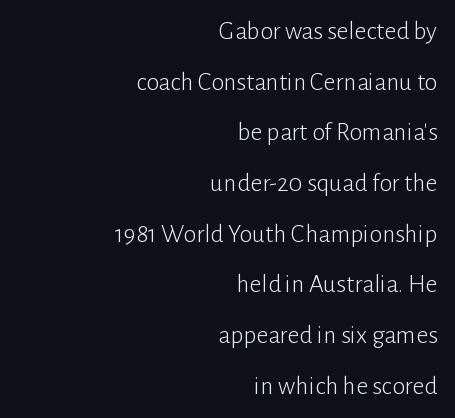
Q: Is the text bold? A: No.
Q: Is the text italic (slanted)? A: No, it is upright.
Q: Is the text underlined? A: No.
Q: How is the paragraph aligned? A: Right-aligned.
Q: Is the spacing between letters normal or unusually wide? A: Normal.
Q: Is the spacing between lines tight, normal or loose? A: Loose.
